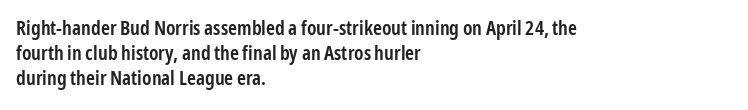
Where is the straight margin? On the left. These words are printed semibold, heavier than regular yet not bold. Designer's note — italics off, roman on. The space beneath each line is pristine and unruled. Words appear dense and cohesive because spacing is normal.
